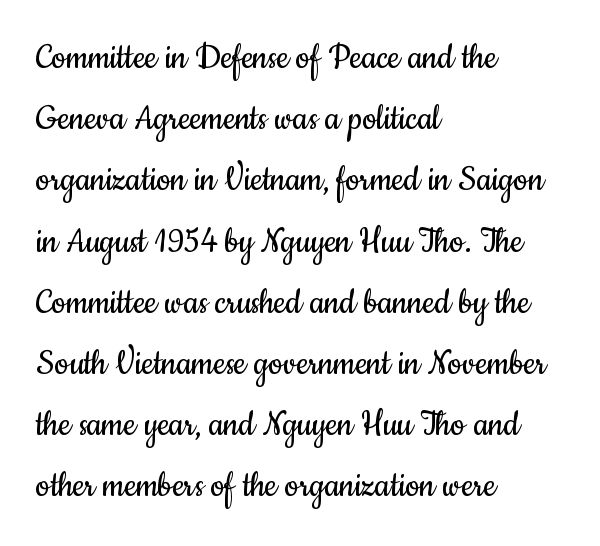
The image shows 40 px regular-weight, condensed sans-serif type; set left-aligned, normal line spacing (1.53x), normal letter spacing, not underlined; low stroke contrast and a small x-height.
